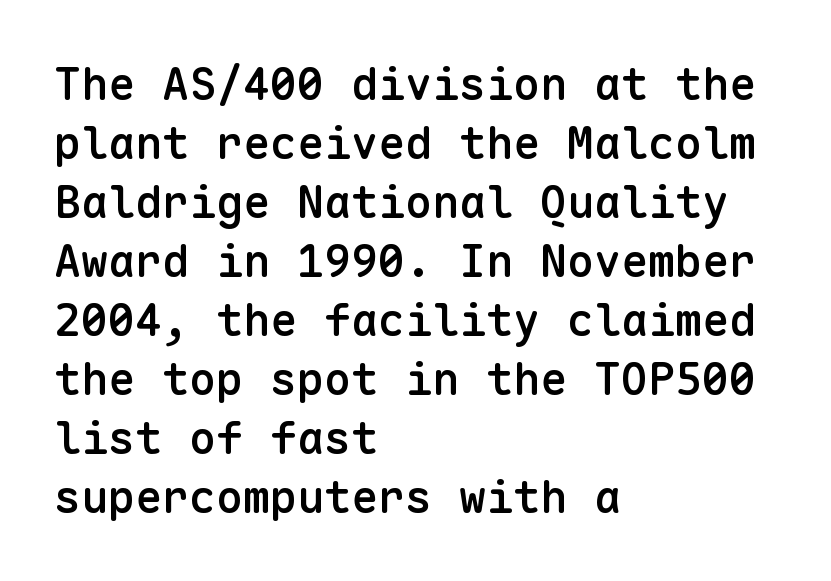
Q: Is the text bold? A: Semi-bold.
Q: Is the text italic (slanted)? A: No, it is upright.
Q: Is the typeface a serif or a sans-serif typeface? A: Sans-serif.
Q: Is the text underlined? A: No.
Q: How is the paragraph aligned? A: Left-aligned.
Q: Is the spacing between letters normal or unusually wide? A: Normal.
Q: Is the spacing between lines tight, normal or loose? A: Normal.
Q: Width (condensed, normal, or wide)? A: Normal.
Q: Stroke contrast? A: Low.
Q: x-height? A: Medium.
Q: Monospaced? A: Yes.
